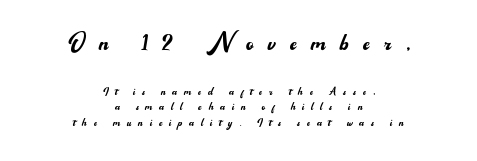
Each word looks stretched out because of the extra space between its letters. Font category for this specimen: sans-serif. Every row of glyphs is offset so its center matches the block's center. Whoever set this chose condensed vertical rhythm over breathing room. The specimen omits any rule beneath the text block's lines. Bold? No — there's no thickening of the strokes.
